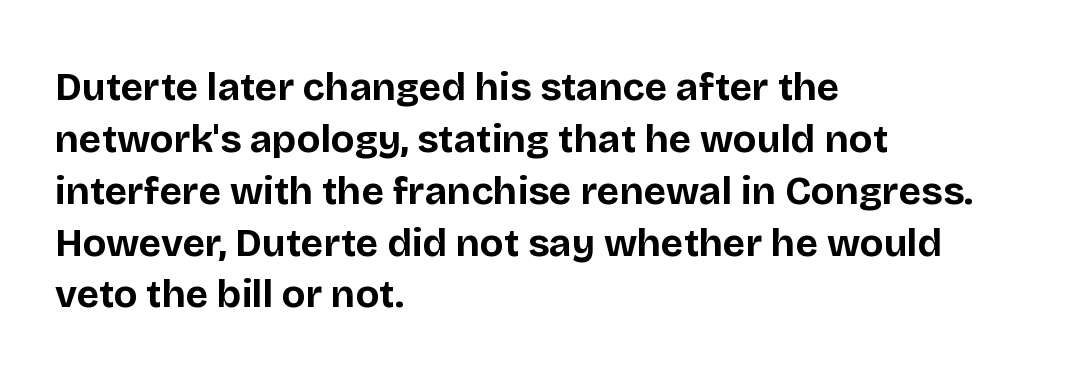
The image shows 39 px bold sans-serif type, upright; set left-aligned, normal line spacing (1.33x), normal letter spacing, not underlined; low stroke contrast and a large x-height.
